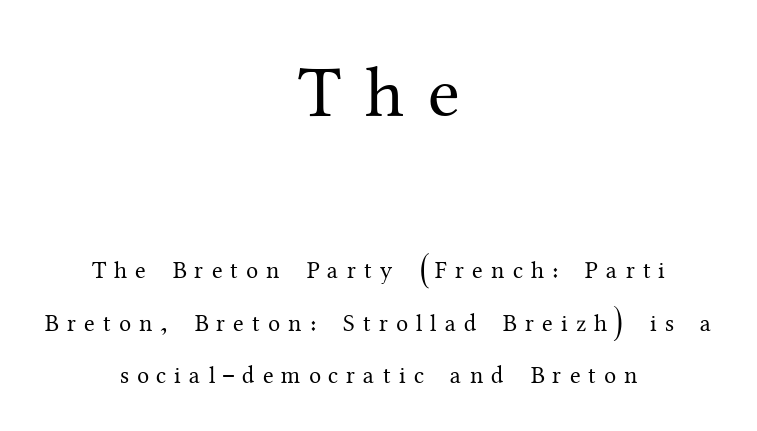
The image shows 72 px regular-weight serif type, upright; set centered, loose line spacing (2.19x), unusually wide letter spacing (+0.34 em), not underlined; the first (top) block is 3.0x larger; medium stroke contrast and a medium x-height.
